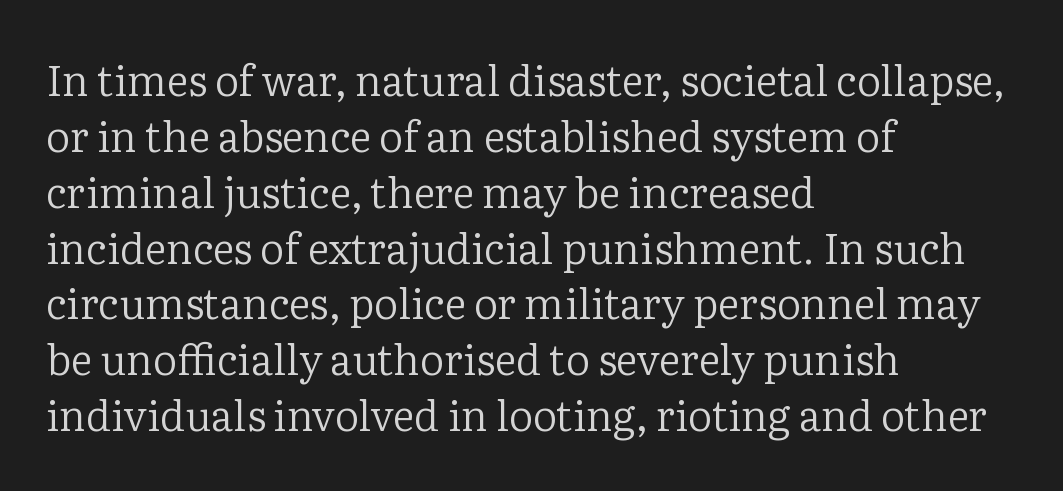
The image shows 42 px regular-weight serif type, upright; set left-aligned, normal line spacing (1.33x), normal letter spacing, not underlined; low stroke contrast and a medium x-height.
